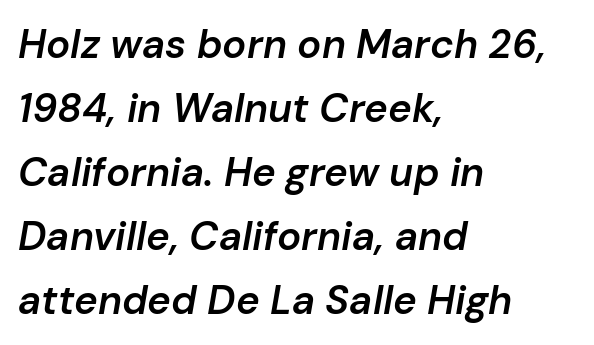
The image shows 40 px semibold type, italic (leaning right); set left-aligned, normal line spacing (1.6x), normal letter spacing, not underlined; low stroke contrast and a medium x-height.
